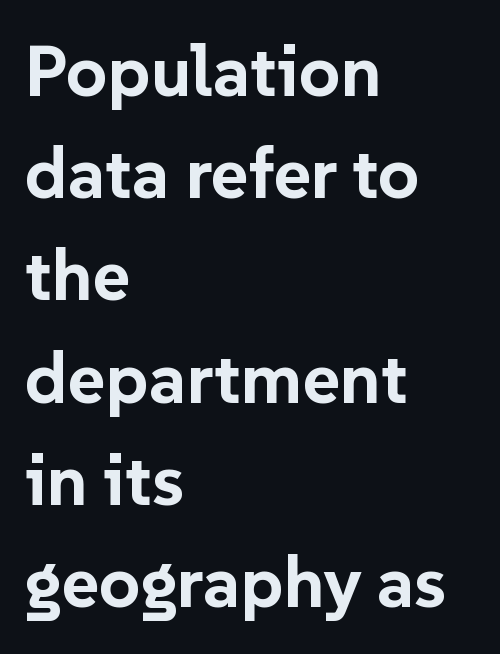
Q: Is the text bold? A: Yes.
Q: Is the text italic (slanted)? A: No, it is upright.
Q: Is the typeface a serif or a sans-serif typeface? A: Sans-serif.
Q: Is the text underlined? A: No.
Q: How is the paragraph aligned? A: Left-aligned.
Q: Is the spacing between letters normal or unusually wide? A: Normal.
Q: Is the spacing between lines tight, normal or loose? A: Normal.
Q: Width (condensed, normal, or wide)? A: Normal.
Q: Stroke contrast? A: Low.
Q: x-height? A: Medium.
Q: Monospaced? A: No.
